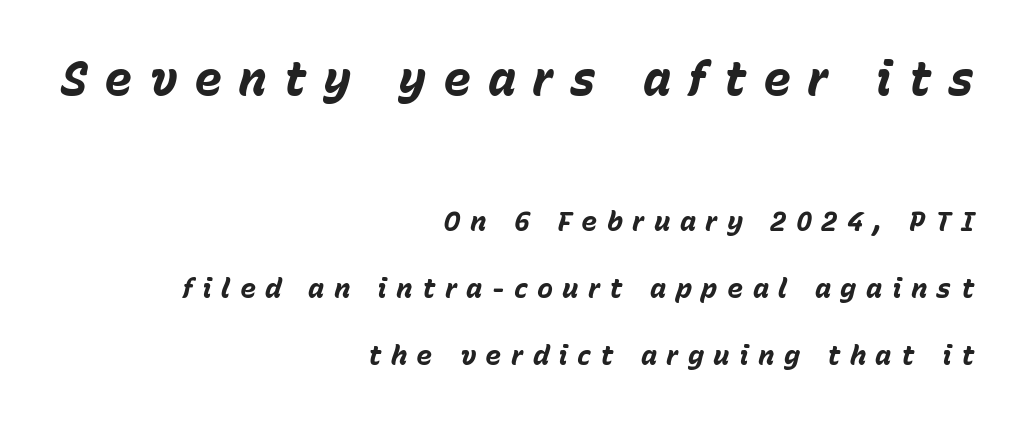
The image shows 47 px bold type, italic (leaning right); set right-aligned, loose line spacing (2.49x), unusually wide letter spacing (+0.35 em), not underlined; the first (top) block is 1.74x larger; low stroke contrast and a medium x-height.
